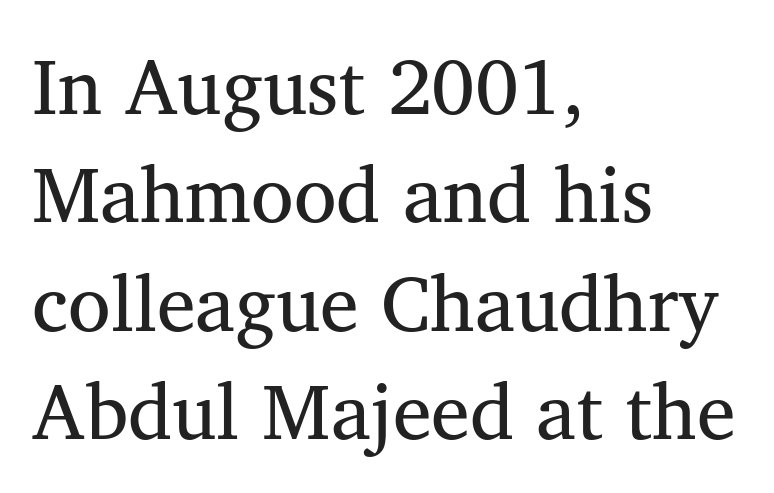
Q: Is the text bold? A: No.
Q: Is the text italic (slanted)? A: No, it is upright.
Q: Is the typeface a serif or a sans-serif typeface? A: Serif.
Q: Is the text underlined? A: No.
Q: How is the paragraph aligned? A: Left-aligned.
Q: Is the spacing between letters normal or unusually wide? A: Normal.
Q: Is the spacing between lines tight, normal or loose? A: Normal.
Q: Width (condensed, normal, or wide)? A: Normal.
Q: Stroke contrast? A: Medium.
Q: x-height? A: Medium.
Q: Monospaced? A: No.
